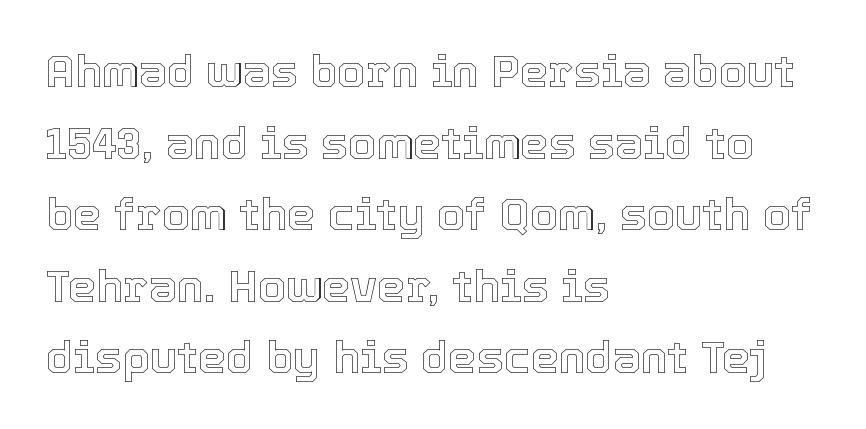
The image shows 45 px text type, upright; set left-aligned, normal line spacing (1.59x), normal letter spacing, not underlined; a medium x-height.
